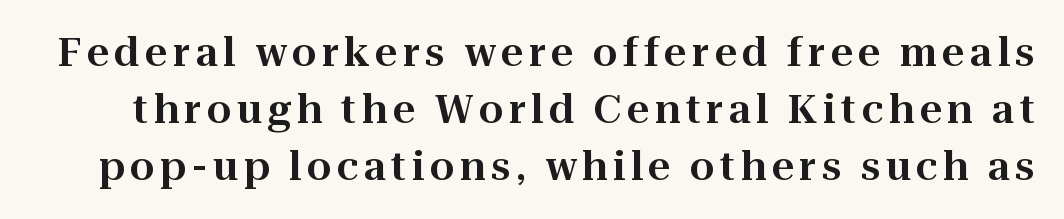
{"serif": "yes", "italic": "no", "width": "normal", "stroke_contrast": "high", "x_height": "medium", "monospaced": "no", "underline": "no", "line_spacing": "normal", "line_spacing_ratio": 1.46, "glyph_px": 39}
